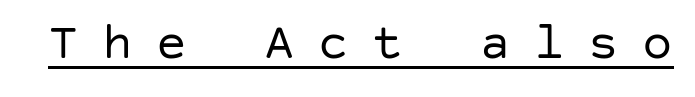
The image shows 51 px regular-weight sans-serif type, upright; set unusually wide letter spacing (+0.46 em), underlined; low stroke contrast and a large x-height.
